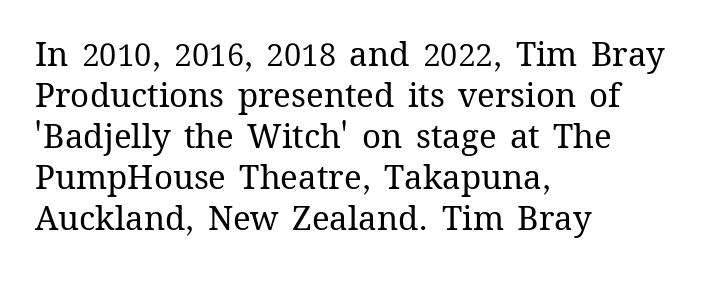
Q: Is the text bold? A: No.
Q: Is the text italic (slanted)? A: No, it is upright.
Q: Is the text underlined? A: No.
Q: How is the paragraph aligned? A: Left-aligned.
Q: Is the spacing between letters normal or unusually wide? A: Normal.
Q: Width (condensed, normal, or wide)? A: Normal.
Q: Stroke contrast? A: Medium.
Q: x-height? A: Medium.
Q: Monospaced? A: No.
